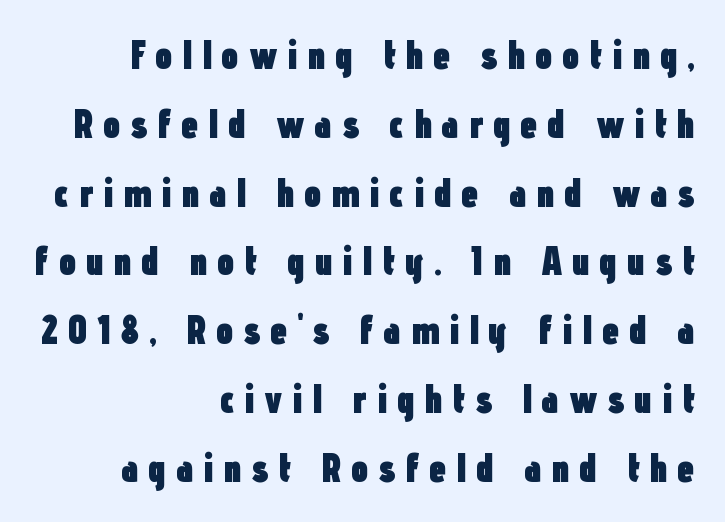
{"serif": "no", "italic": "no", "bold": "yes", "weight": "heavy", "width": "condensed", "stroke_contrast": "low", "x_height": "medium", "monospaced": "no", "underline": "no", "align": "right", "line_spacing_ratio": 1.72, "letter_spacing": "wide", "letter_spacing_em": 0.23, "glyph_px": 40}
